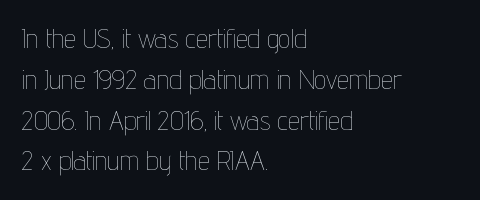
The passage shown stacks its lines at a standard gap. Plain, unruled lines of type. Summary of weight: not heavy and not bold. The rendering keeps characters at their native spacing. Notice how the stems are strictly vertical — no italics here.
